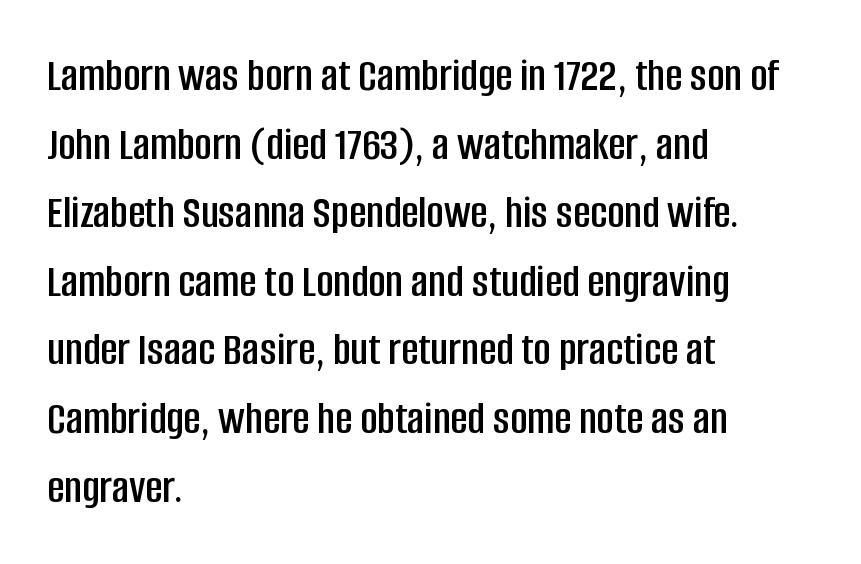
Q: Is the text italic (slanted)? A: No, it is upright.
Q: Is the typeface a serif or a sans-serif typeface? A: Sans-serif.
Q: Is the text underlined? A: No.
Q: How is the paragraph aligned? A: Left-aligned.
Q: Is the spacing between letters normal or unusually wide? A: Normal.
Q: Is the spacing between lines tight, normal or loose? A: Normal.
Q: Width (condensed, normal, or wide)? A: Condensed.
Q: Stroke contrast? A: Low.
Q: x-height? A: Large.
Q: Monospaced? A: No.
